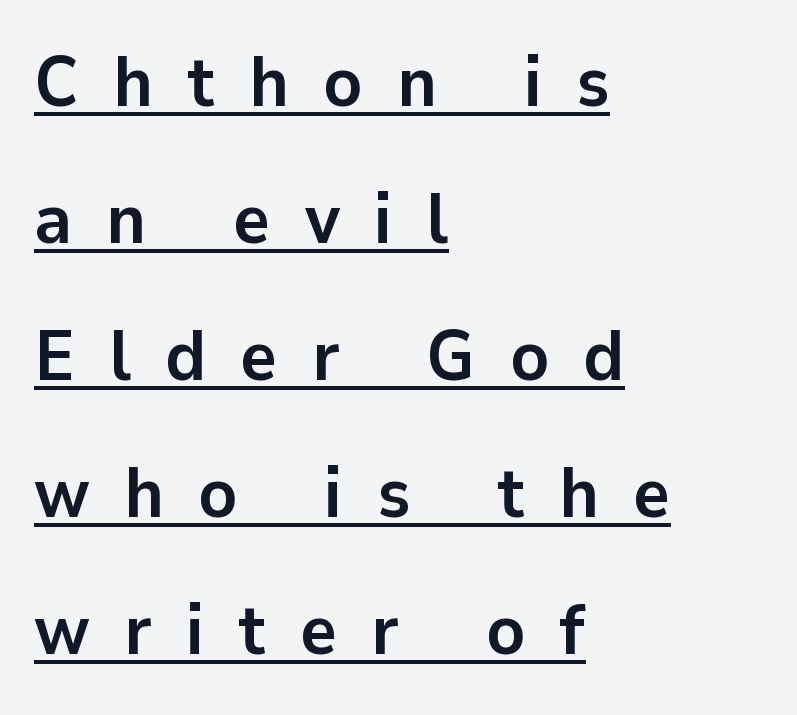
The letters advance in unequal steps, a hallmark of proportional type. Is there any slant? The stems are plumb. These lines are composed in type without serifs. This sample is left-justified, so line endings fall wherever the words run out. Whoever set this chose breathing room over compactness in the vertical rhythm.
